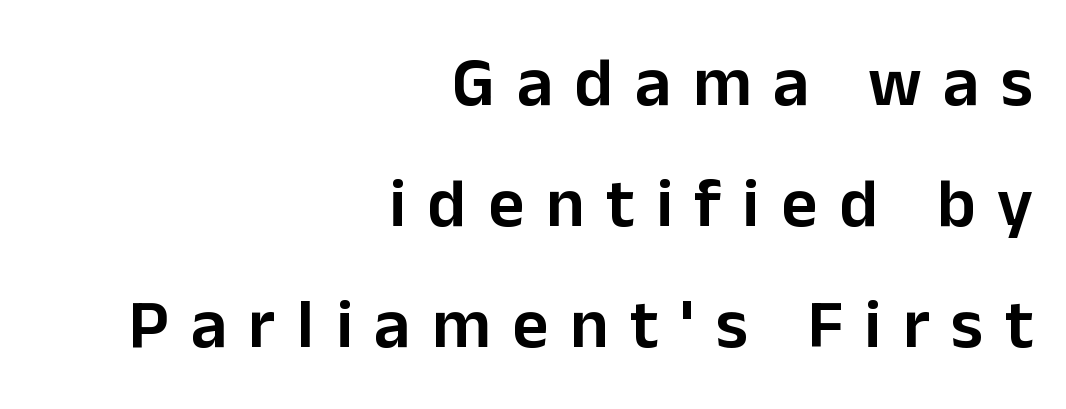
{"serif": "no", "italic": "no", "bold": "semi", "weight": "semibold", "width": "normal", "stroke_contrast": "low", "x_height": "medium", "monospaced": "no", "underline": "no", "align": "right", "line_spacing_ratio": 1.73, "letter_spacing": "wide", "letter_spacing_em": 0.31, "glyph_px": 70}
